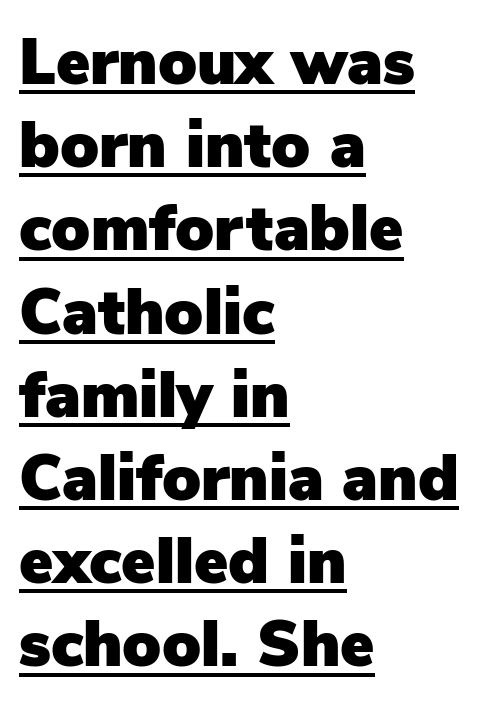
{"serif": "no", "italic": "no", "width": "normal", "stroke_contrast": "low", "x_height": "medium", "monospaced": "no", "underline": "yes", "align": "left", "line_spacing": "normal", "line_spacing_ratio": 1.3, "letter_spacing": "normal", "letter_spacing_em": 0.0, "glyph_px": 64}
